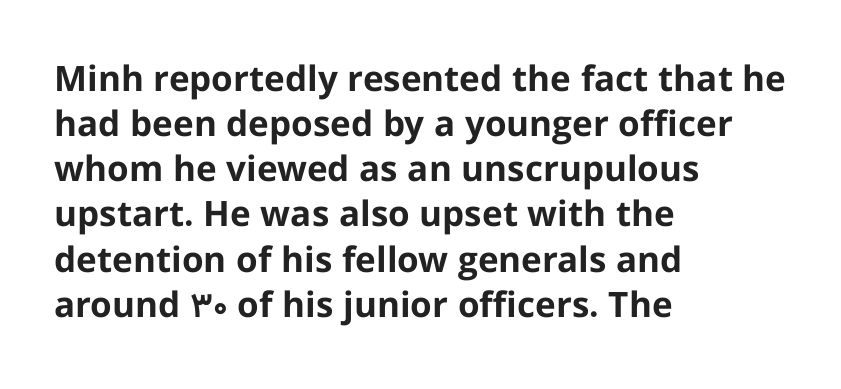
{"serif": "no", "italic": "no", "bold": "yes", "weight": "bold", "width": "normal", "stroke_contrast": "low", "x_height": "medium", "monospaced": "no", "underline": "no", "align": "left", "line_spacing": "normal", "line_spacing_ratio": 1.29, "letter_spacing": "normal", "letter_spacing_em": 0.0, "glyph_px": 35}
